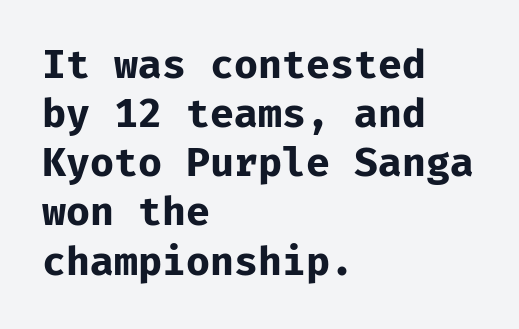
Letter spacing: default. The setting favours the left margin, as ordinary paragraphs usually do. The letters stand upright; this is a roman face. The glyphs in this specimen are sans serif. The passage shown stacks its lines at a standard gap.
